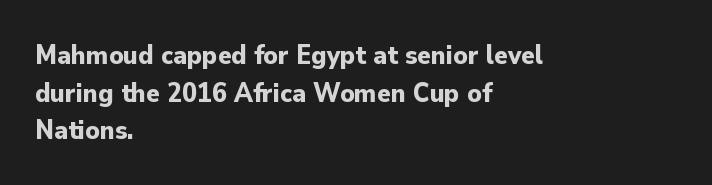
The line texture is even and compact thanks to regular tracking. Weight: bold. Decoration check: the copy has no underline. Is the block centered? No — it sits flush against the left margin. Varying glyph widths throughout — classic text-font behaviour.
